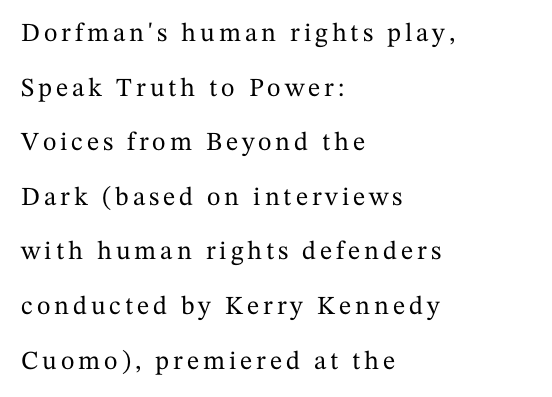
The vertical gap from one line to the next is large. Layout note: lines flush left. Italic: no, the glyphs are upright roman. Check the space under the baseline: it is left empty.
